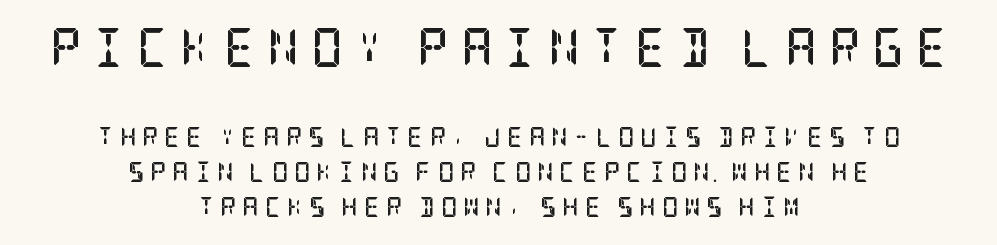
{"serif": "yes", "italic": "no", "bold": "yes", "weight": "semibold", "width": "condensed", "stroke_contrast": "low", "x_height": "large", "underline": "no", "align": "center", "line_spacing_ratio": 1.74, "letter_spacing": "wide", "letter_spacing_em": 0.3, "larger_block": "first", "size_ratio": 1.95, "glyph_px": 39}
